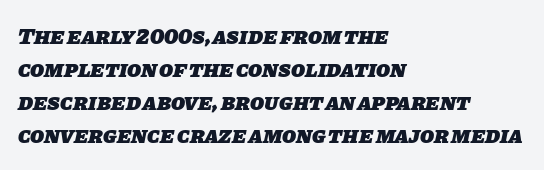
The image shows 23 px bold type; set left-aligned, normal line spacing (1.44x), normal letter spacing, not underlined.
